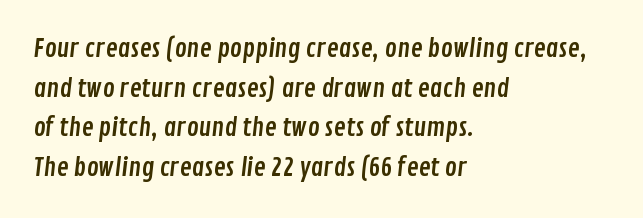
The image shows 25 px text type; set left-aligned, normal line spacing (1.59x), normal letter spacing, not underlined.
